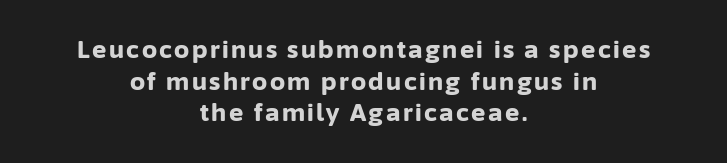
Q: Is the text bold? A: Yes.
Q: Is the text italic (slanted)? A: No, it is upright.
Q: Is the text underlined? A: No.
Q: How is the paragraph aligned? A: Centered.
Q: Is the spacing between lines tight, normal or loose? A: Normal.
